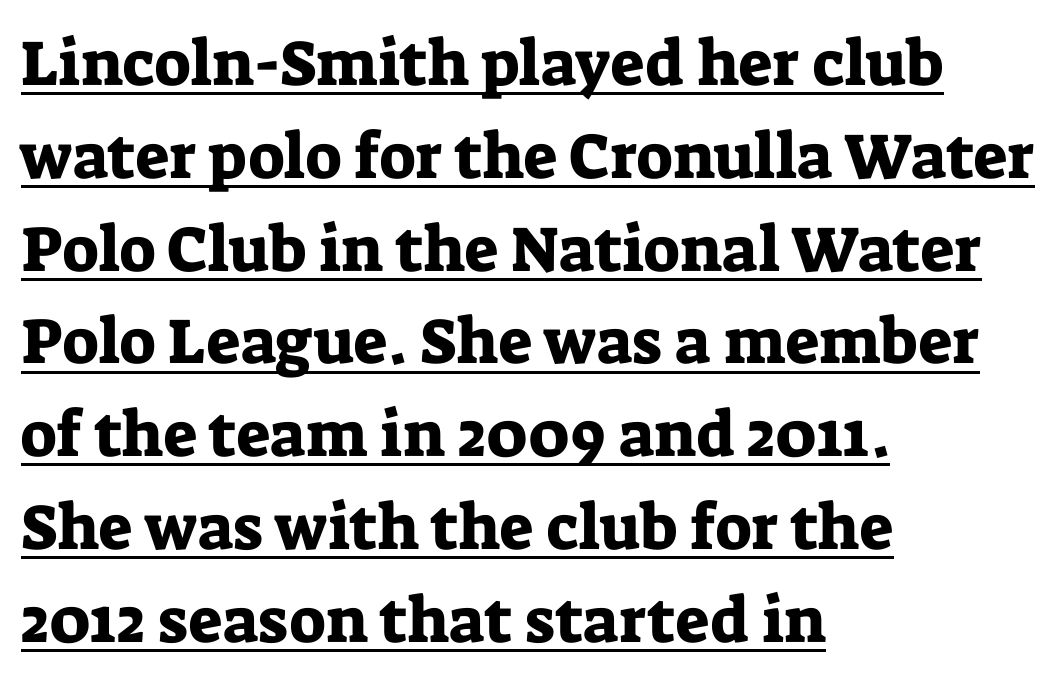
The image shows 64 px serif type, upright; set left-aligned, normal line spacing (1.45x), normal letter spacing, underlined; low stroke contrast and a medium x-height.
